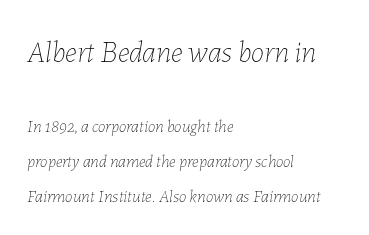
Q: Is the text bold? A: No.
Q: Is the text italic (slanted)? A: Yes, it leans right by about 7 degrees.
Q: Is the text underlined? A: No.
Q: How is the paragraph aligned? A: Left-aligned.
Q: Is the spacing between letters normal or unusually wide? A: Normal.
Q: Is the spacing between lines tight, normal or loose? A: Loose.
Q: Which block of text is set in a larger size, the first (top) or the second (bottom)? A: The first (top) one.
Q: Width (condensed, normal, or wide)? A: Normal.
Q: Stroke contrast? A: Low.
Q: x-height? A: Medium.
Q: Monospaced? A: No.
